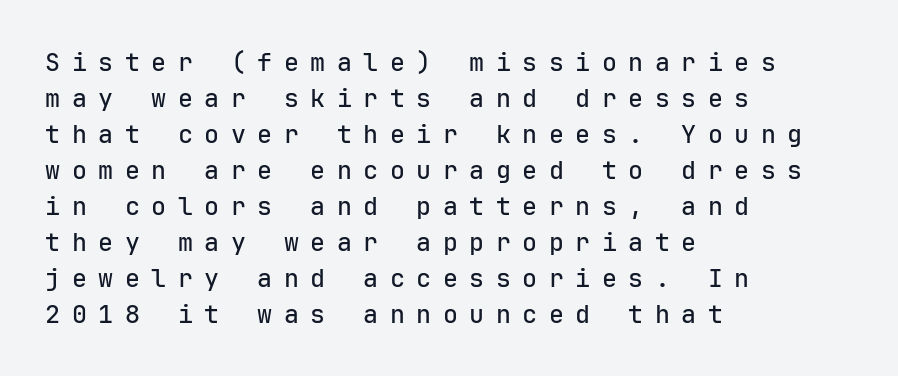
{"italic": "no", "underline": "no", "align": "left", "line_spacing": "normal", "line_spacing_ratio": 1.44, "letter_spacing": "wide", "letter_spacing_em": 0.46, "glyph_px": 25}
